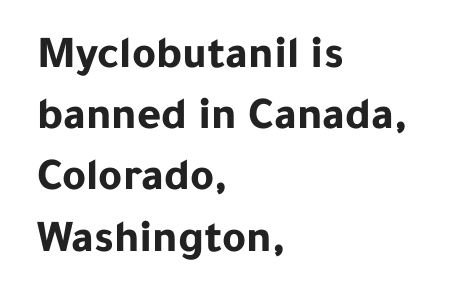
Examine the stroke ends and you'll find no serifs. Designer's note — italics off, roman on. Each row of text sits above clean, open space. The rendering uses a moderate line-height, typical for paragraphs. Is this a fixed-width face? No — the glyphs have proportional, varying widths.
